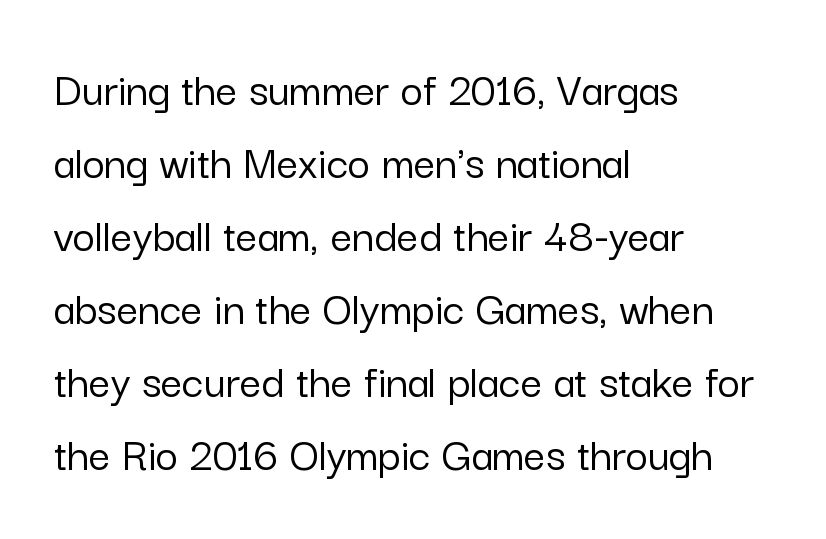
Examine the stroke ends and you'll find no serifs. Descender tails drop into unmarked territory. The letters stand straight up with perfectly vertical stems. Notice how descenders clear the ascenders below comfortably — that's standard leading.
